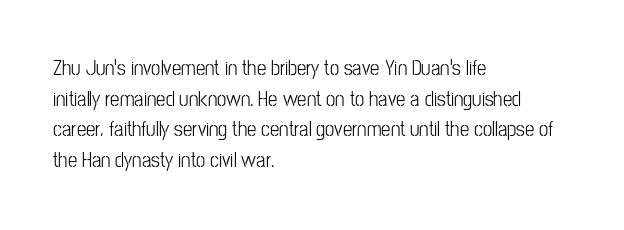
Style check: upright. Quick note: interline space is typical. This sample uses plain, unmodified letter spacing. In CSS terms this would be text-align: left.
